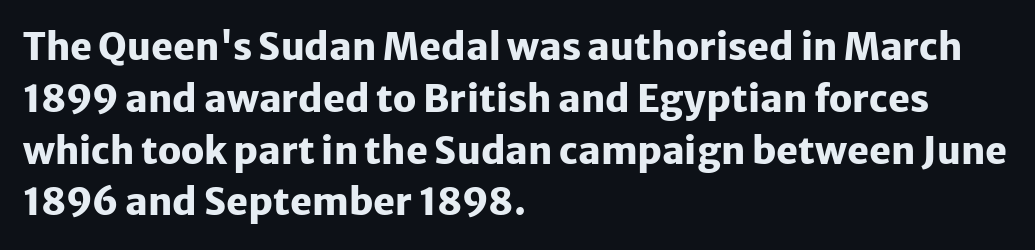
Leading matches the norm, producing a regular column. You can tell from the bare stems that sans-serif type was used. The passage shown is typed in a proportional face where columns would drift. Characters follow at the spacing the type designer built in. Horizontally, the lines are justified to the leading edge only. The typography opts for an upright posture over an oblique one.
